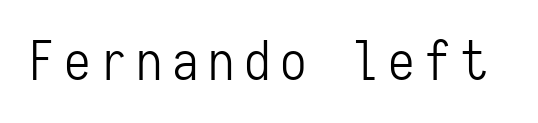
{"serif": "no", "italic": "no", "bold": "no", "weight": "light", "width": "condensed", "stroke_contrast": "low", "x_height": "medium", "monospaced": "yes", "underline": "no", "glyph_px": 53}
